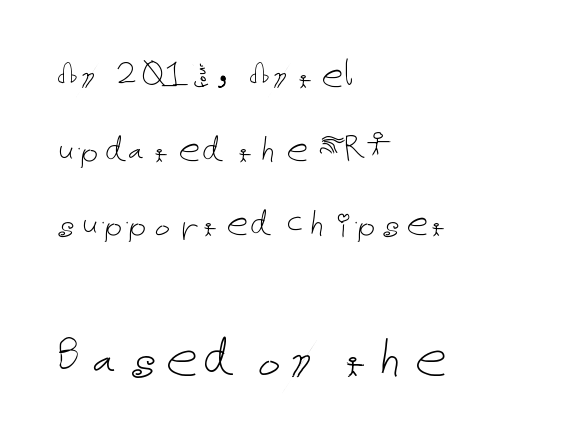
{"italic": "no", "bold": "no", "weight": "thin", "width": "normal", "stroke_contrast": "low", "x_height": "medium", "underline": "no", "align": "left", "line_spacing_ratio": 1.72, "letter_spacing": "normal", "letter_spacing_em": 0.0, "larger_block": "second", "size_ratio": 1.49, "glyph_px": 64}
